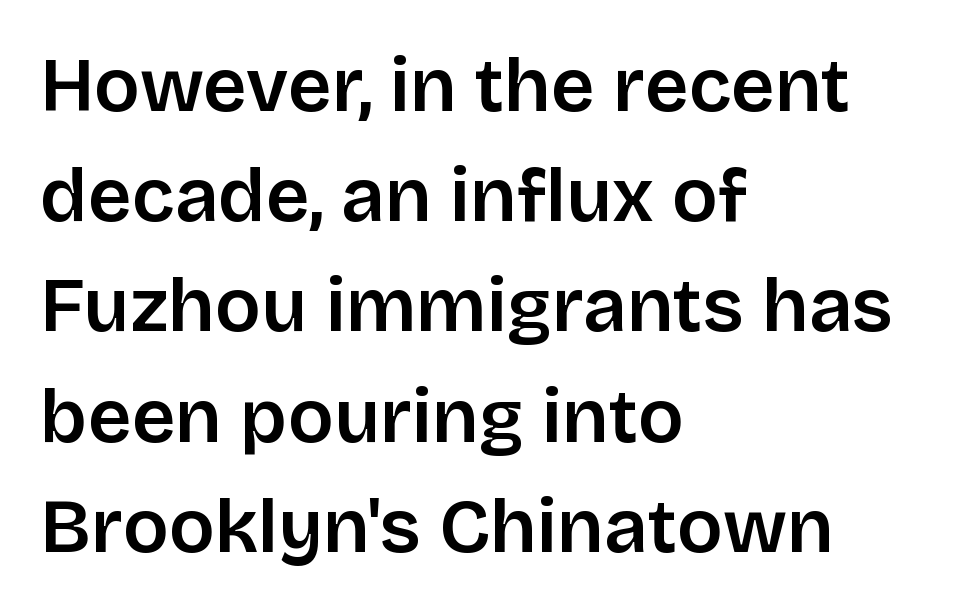
Letters rest on an invisible, unmarked baseline. Characters follow at the spacing the type designer built in. Each letter keeps its own natural width here, so spacing adapts to shape. Layout note: lines flush left. Quick note: interline space is typical. These lines are composed in type without serifs.
